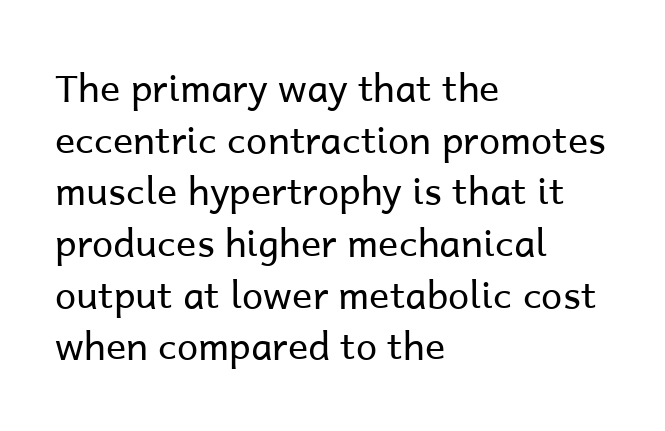
Do the characters align in a grid? No, the font is proportional. Letters rest on an invisible, unmarked baseline. The setting favours the left margin, as ordinary paragraphs usually do. Baseline-to-baseline distance is the conventional proportion of letter height.
